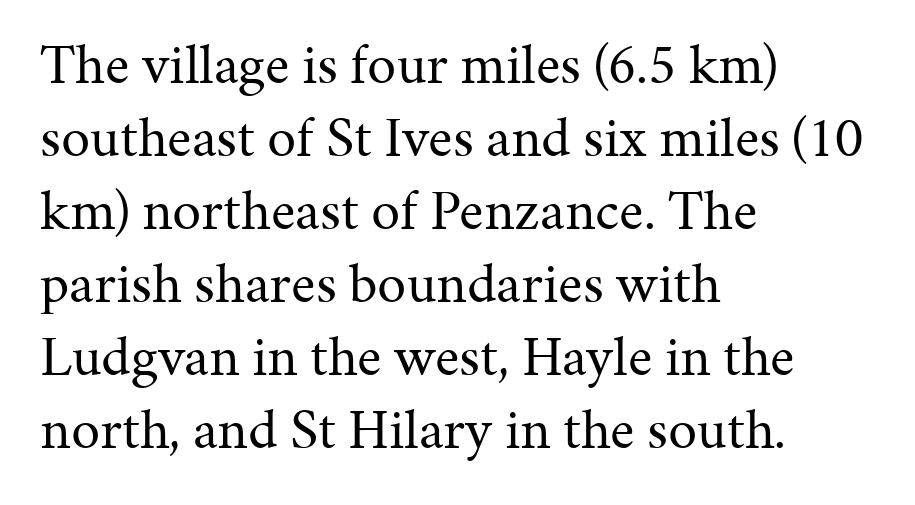
The image shows 58 px regular-weight serif type, upright; set left-aligned, normal line spacing (1.26x), normal letter spacing, not underlined; medium stroke contrast and a medium x-height.
